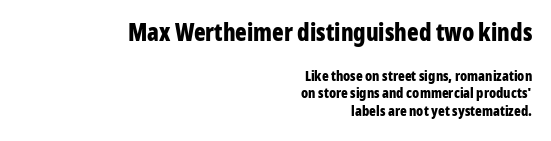
The face used here has the dense, thick strokes of a bold. The setting favours the right margin, as signatures and pull-quotes sometimes do. The glyphs are unaccompanied by any horizontal stroke below them. A student would notice the top passage is typeset larger than what follows. Vertical strokes here are truly vertical.
